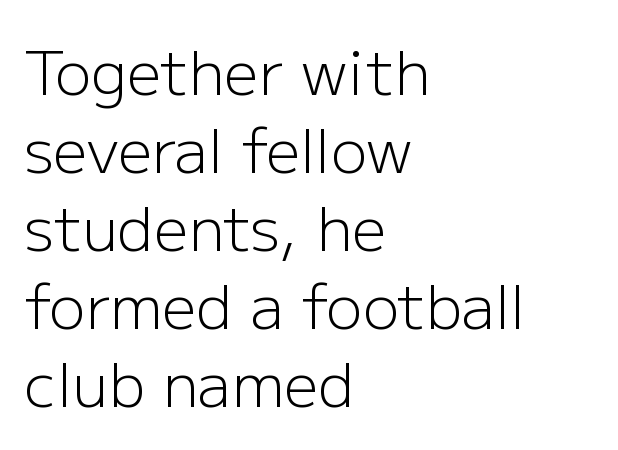
No feet cap the strokes, marking this as sans-serif type. Notice how the passage keeps a crisp vertical edge on the left only. Evenly set lines give the paragraph a standard silhouette. Character widths vary here, with narrow letters taking less room than wide ones. Any mark beneath the type? The region is blank. The gaps between neighbouring characters are ordinary and unremarkable.
